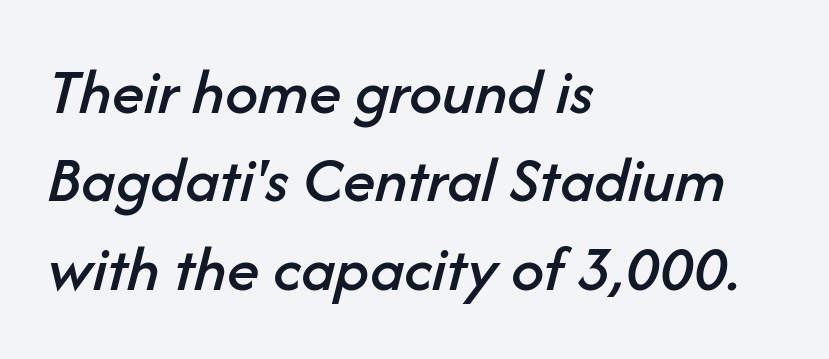
The image shows 66 px text type, italic (leaning right); set left-aligned, normal line spacing (1.34x), normal letter spacing, not underlined; low stroke contrast and a medium x-height.
